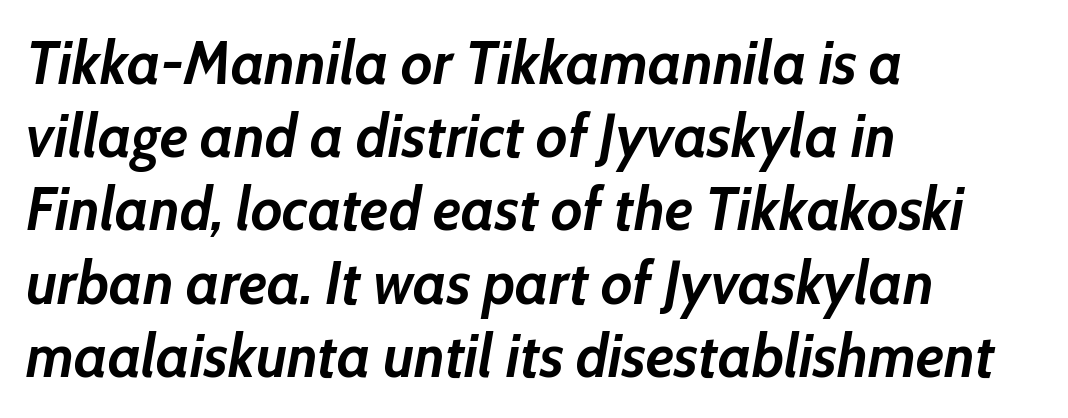
The string is rendered with underlining switched off. Nobody touched the tracking dial on this one. Character widths vary here, with narrow letters taking less room than wide ones. Notice how thick the strokes are: this is what a full bold looks like.
